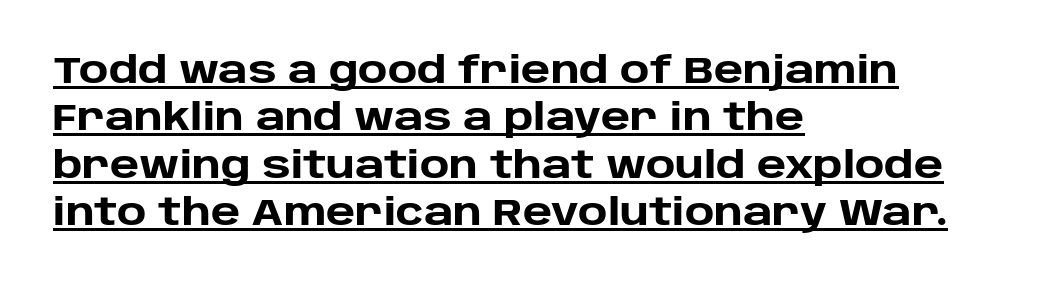
The image shows 37 px heavy sans-serif type, upright; set left-aligned, normal line spacing (1.28x), normal letter spacing, underlined; low stroke contrast and a large x-height.
